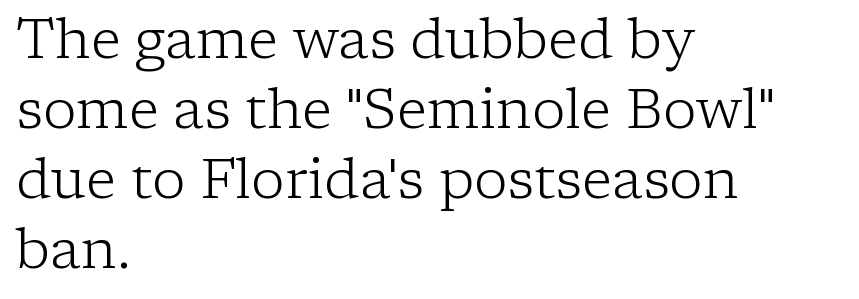
The image shows 56 px light serif type, upright; set left-aligned, normal line spacing (1.25x), normal letter spacing, not underlined; low stroke contrast and a medium x-height.
